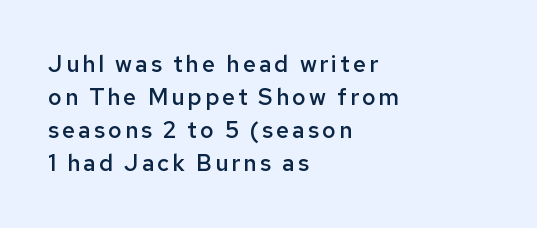
The image shows 23 px text type, upright; set left-aligned, normal line spacing (1.44x), not underlined.
